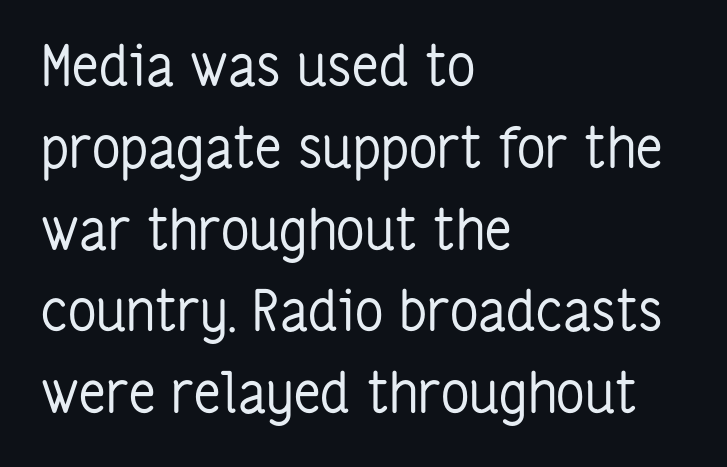
The image shows 56 px regular-weight, condensed sans-serif type, upright; set left-aligned, normal line spacing (1.46x), normal letter spacing, not underlined; low stroke contrast and a medium x-height.
